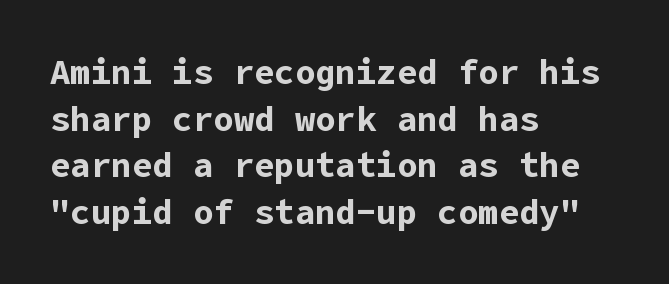
The image shows 34 px bold sans-serif type, upright; set left-aligned, normal line spacing (1.37x), normal letter spacing, not underlined; low stroke contrast and a medium x-height.
